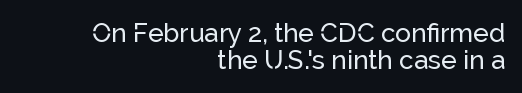
Words appear dense and cohesive because spacing is normal. A clean baseline with only descenders dipping below it. The paragraph has a hard right edge and a soft left edge. The letters stand upright; this is a roman face.
